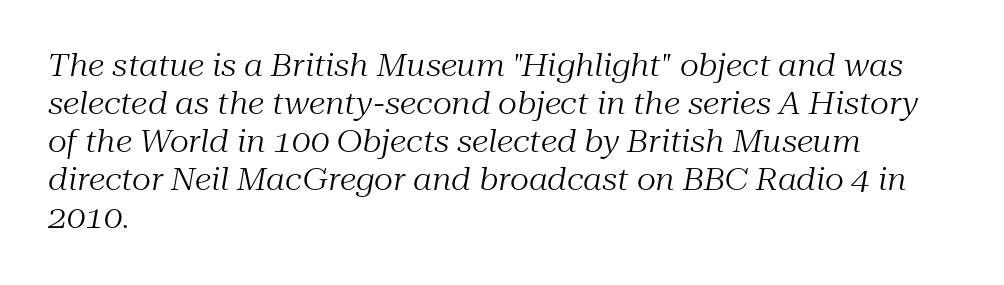
Q: Is the text bold? A: No.
Q: Is the text italic (slanted)? A: Yes, it leans right by about 10 degrees.
Q: Is the typeface a serif or a sans-serif typeface? A: Serif.
Q: Is the text underlined? A: No.
Q: How is the paragraph aligned? A: Left-aligned.
Q: Is the spacing between letters normal or unusually wide? A: Normal.
Q: Is the spacing between lines tight, normal or loose? A: Normal.
Q: Width (condensed, normal, or wide)? A: Normal.
Q: Stroke contrast? A: Medium.
Q: x-height? A: Medium.
Q: Monospaced? A: No.
